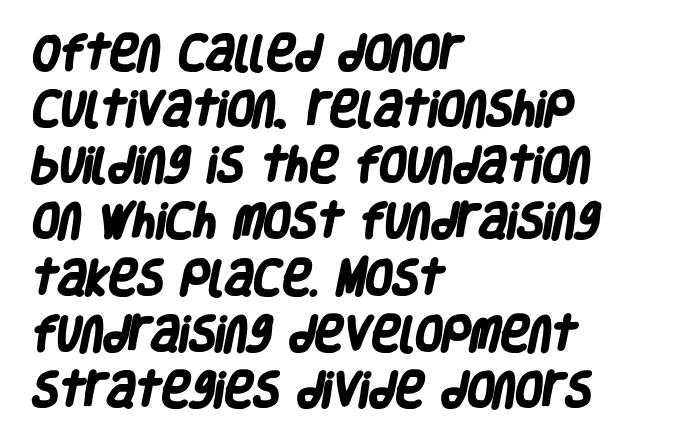
Q: Is the text bold? A: Yes.
Q: Is the typeface a serif or a sans-serif typeface? A: Sans-serif.
Q: Is the text underlined? A: No.
Q: How is the paragraph aligned? A: Left-aligned.
Q: Is the spacing between letters normal or unusually wide? A: Normal.
Q: Is the spacing between lines tight, normal or loose? A: Normal.
Q: Width (condensed, normal, or wide)? A: Condensed.
Q: Stroke contrast? A: Low.
Q: x-height? A: Large.
Q: Monospaced? A: No.
